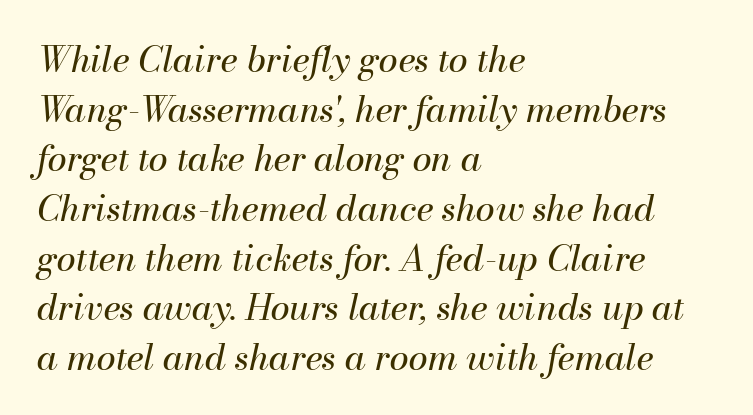
Q: Is the text bold? A: No.
Q: Is the text italic (slanted)? A: Yes, it leans right by about 13 degrees.
Q: Is the text underlined? A: No.
Q: How is the paragraph aligned? A: Left-aligned.
Q: Is the spacing between letters normal or unusually wide? A: Normal.
Q: Is the spacing between lines tight, normal or loose? A: Normal.
Q: Width (condensed, normal, or wide)? A: Normal.
Q: Stroke contrast? A: Medium.
Q: x-height? A: Small.
Q: Monospaced? A: No.
